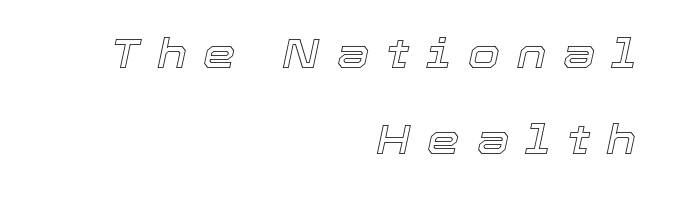
Q: Is the text italic (slanted)? A: Yes, it leans right by about 12 degrees.
Q: Is the text underlined? A: No.
Q: How is the paragraph aligned? A: Right-aligned.
Q: Is the spacing between letters normal or unusually wide? A: Unusually wide.
Q: Is the spacing between lines tight, normal or loose? A: Loose.
Q: Width (condensed, normal, or wide)? A: Normal.
Q: x-height? A: Medium.
Q: Monospaced? A: No.
